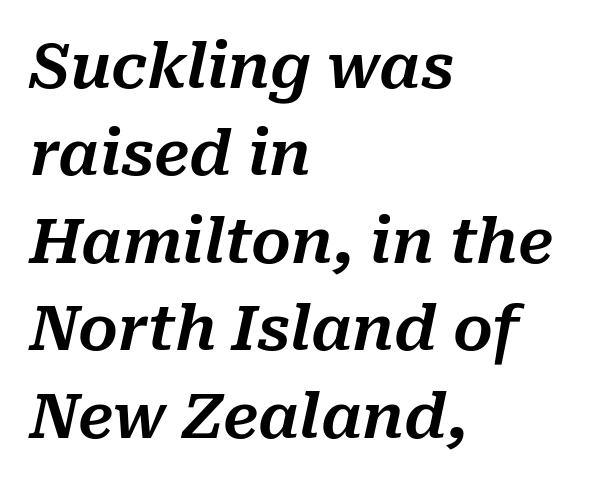
The image shows 62 px text type, italic (leaning right); set left-aligned, normal line spacing (1.41x), normal letter spacing, not underlined; medium stroke contrast and a medium x-height.
